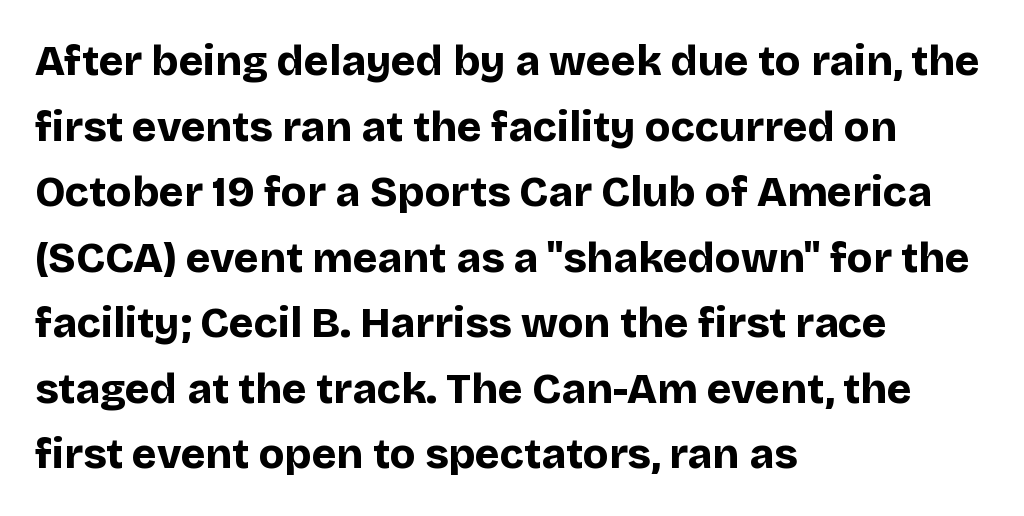
Q: Is the text bold? A: Yes.
Q: Is the text italic (slanted)? A: No, it is upright.
Q: Is the typeface a serif or a sans-serif typeface? A: Sans-serif.
Q: Is the text underlined? A: No.
Q: How is the paragraph aligned? A: Left-aligned.
Q: Is the spacing between letters normal or unusually wide? A: Normal.
Q: Is the spacing between lines tight, normal or loose? A: Normal.
Q: Width (condensed, normal, or wide)? A: Normal.
Q: Stroke contrast? A: Low.
Q: x-height? A: Large.
Q: Monospaced? A: No.
